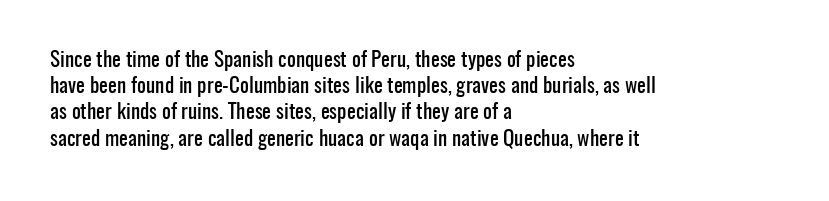
Q: Is the text italic (slanted)? A: No, it is upright.
Q: Is the text underlined? A: No.
Q: How is the paragraph aligned? A: Left-aligned.
Q: Is the spacing between letters normal or unusually wide? A: Normal.
Q: Is the spacing between lines tight, normal or loose? A: Normal.
